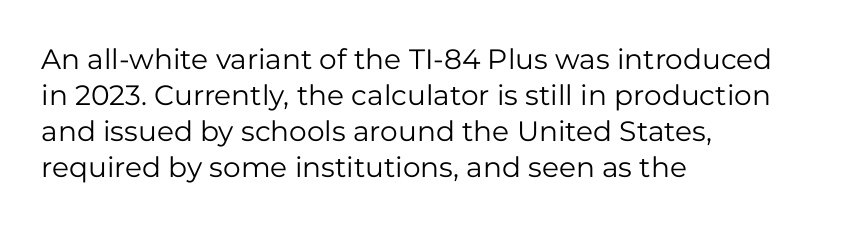
{"serif": "no", "italic": "no", "bold": "no", "weight": "regular", "width": "normal", "stroke_contrast": "low", "x_height": "medium", "monospaced": "no", "underline": "no", "align": "left", "line_spacing": "normal", "line_spacing_ratio": 1.29, "letter_spacing": "normal", "letter_spacing_em": 0.0, "glyph_px": 28}
